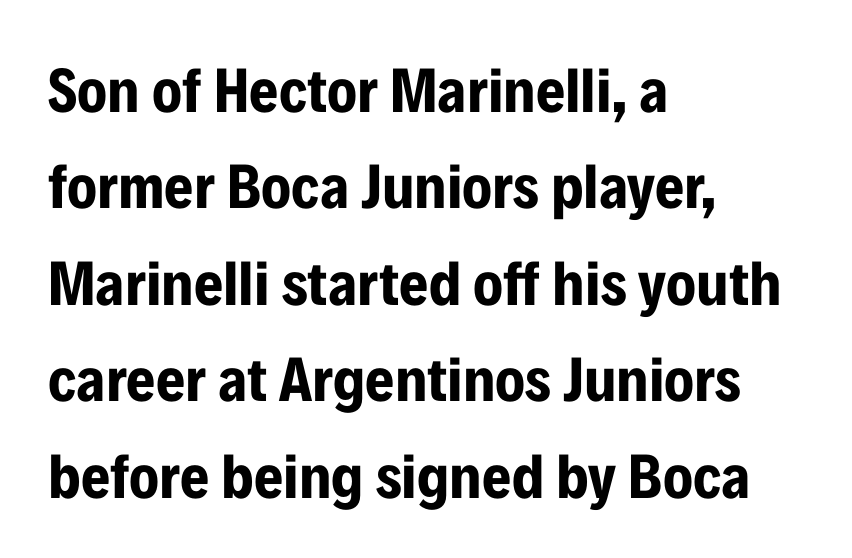
Character widths vary here, with narrow letters taking less room than wide ones. A typesetter would call this zero additional tracking. One glance says typical: line gaps are just what's usual. The type sits square on the baseline with zero lean.
